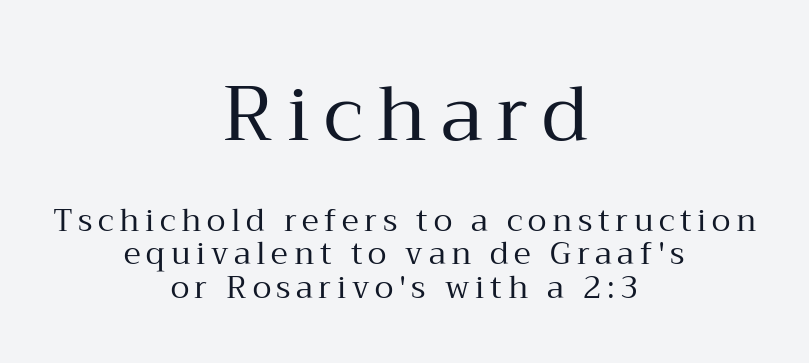
Q: Is the text bold? A: No.
Q: Is the text italic (slanted)? A: No, it is upright.
Q: Is the typeface a serif or a sans-serif typeface? A: Serif.
Q: Is the text underlined? A: No.
Q: How is the paragraph aligned? A: Centered.
Q: Is the spacing between lines tight, normal or loose? A: Tight.
Q: Which block of text is set in a larger size, the first (top) or the second (bottom)? A: The first (top) one.
Q: Width (condensed, normal, or wide)? A: Normal.
Q: Stroke contrast? A: Medium.
Q: x-height? A: Medium.
Q: Monospaced? A: No.
